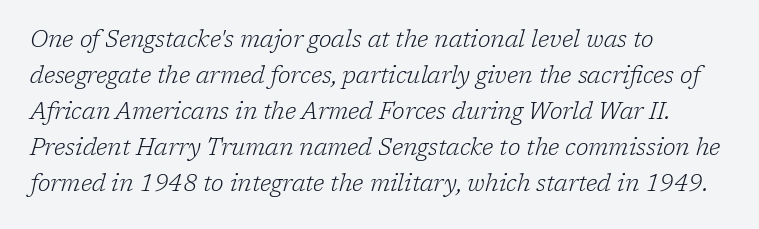
{"italic": "yes", "lean": "right", "slant_degrees": 17, "bold": "no", "underline": "no", "align": "left", "line_spacing": "normal", "line_spacing_ratio": 1.57, "letter_spacing": "normal", "letter_spacing_em": 0.0, "glyph_px": 23}
